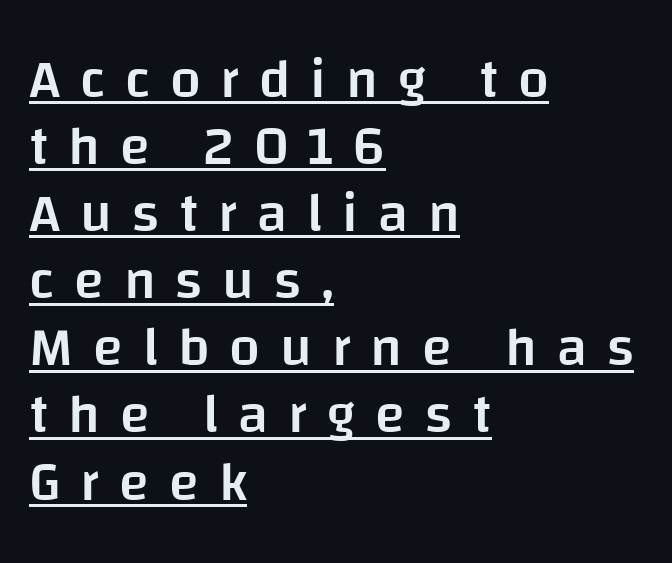
The image shows 55 px semibold sans-serif type, upright; set left-aligned, line spacing 1.22x, unusually wide letter spacing (+0.36 em), underlined; low stroke contrast and a large x-height.
